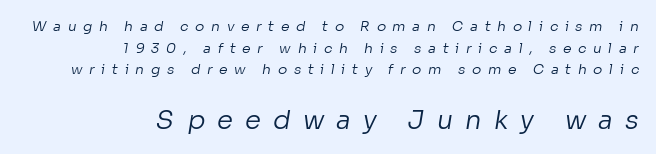
Q: Is the text bold? A: No.
Q: Is the text underlined? A: No.
Q: How is the paragraph aligned? A: Right-aligned.
Q: Is the spacing between letters normal or unusually wide? A: Unusually wide.
Q: Is the spacing between lines tight, normal or loose? A: Normal.
Q: Which block of text is set in a larger size, the first (top) or the second (bottom)? A: The second (bottom) one.
